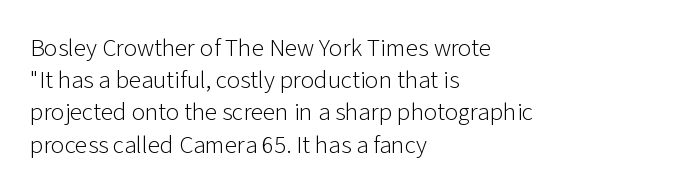
These lines keep a tight, regular rhythm from letter to letter. This sample is left-justified, so line endings fall wherever the words run out. The space between consecutive lines is moderate. Do the letters lean? They stand straight. The passage shown is not underscored anywhere. Stems and bowls with no extra thickness — not bold.
